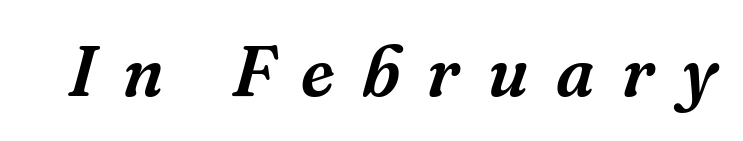
The image shows 71 px serif type, italic (leaning right); set unusually wide letter spacing (+0.39 em), not underlined; medium stroke contrast and a medium x-height.
